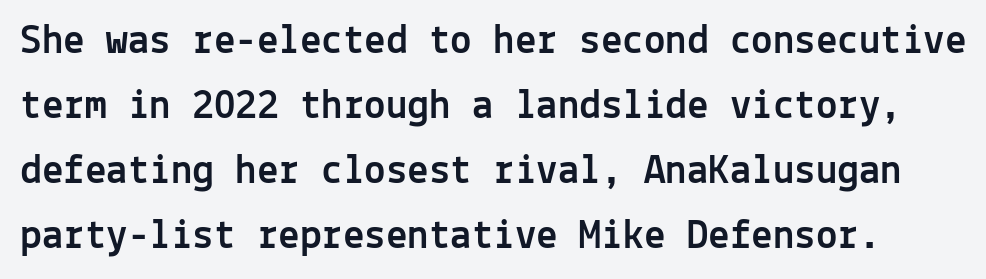
Letter spacing: default. Here the designer chose a console-style face with uniform glyph widths. Glance below the letters and you will spot only blank space. The typeface chosen for these lines omits serifs.
